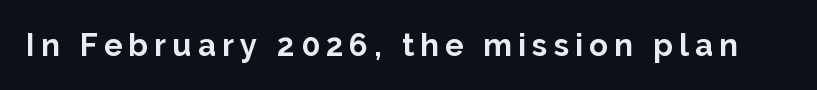
{"serif": "no", "italic": "no", "bold": "yes", "weight": "bold", "width": "normal", "stroke_contrast": "low", "x_height": "medium", "monospaced": "no", "underline": "no", "letter_spacing": "wide", "letter_spacing_em": 0.2, "glyph_px": 31}
